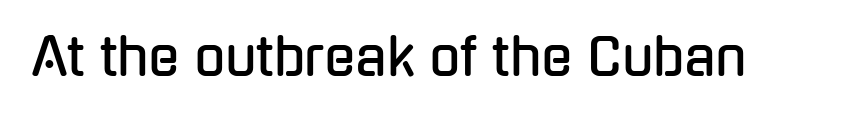
{"serif": "no", "italic": "no", "width": "condensed", "stroke_contrast": "low", "x_height": "medium", "monospaced": "no", "underline": "no", "letter_spacing": "normal", "letter_spacing_em": 0.0, "glyph_px": 51}
